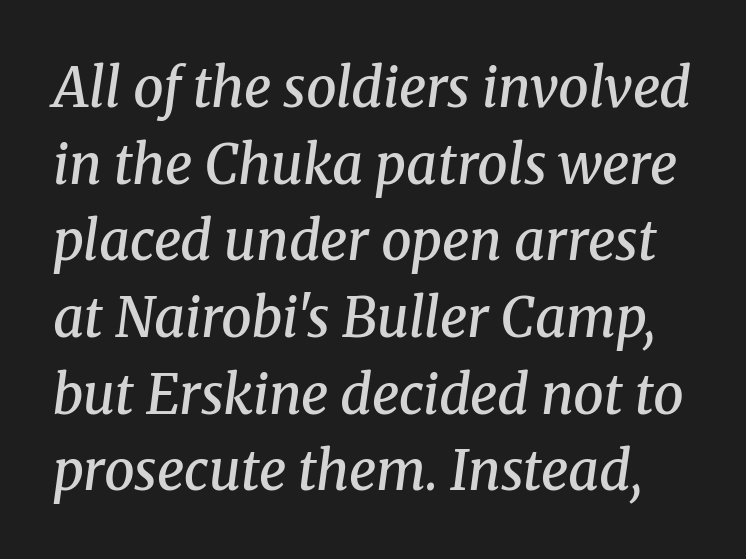
The image shows 54 px semibold serif type, italic (leaning right); set normal line spacing (1.42x), normal letter spacing, not underlined; medium stroke contrast and a medium x-height.
